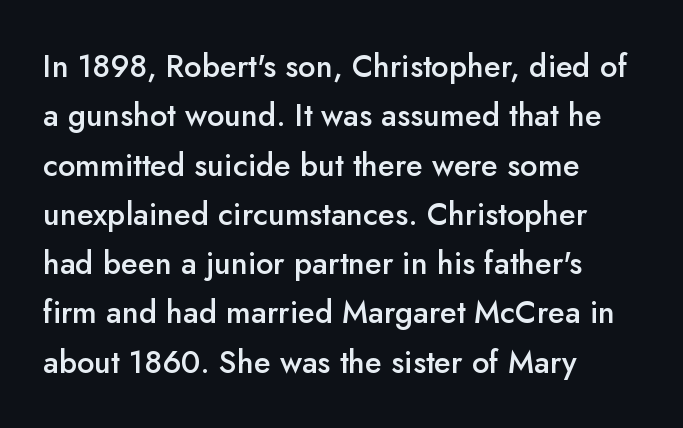
This sample keeps an unexceptional amount of space between lines. Font category for this specimen: sans-serif. Upright lettering throughout. A typesetter would call this proportional, since set widths differ per character. The gap between lines stays unmarked. The line texture is even and compact thanks to regular tracking.
